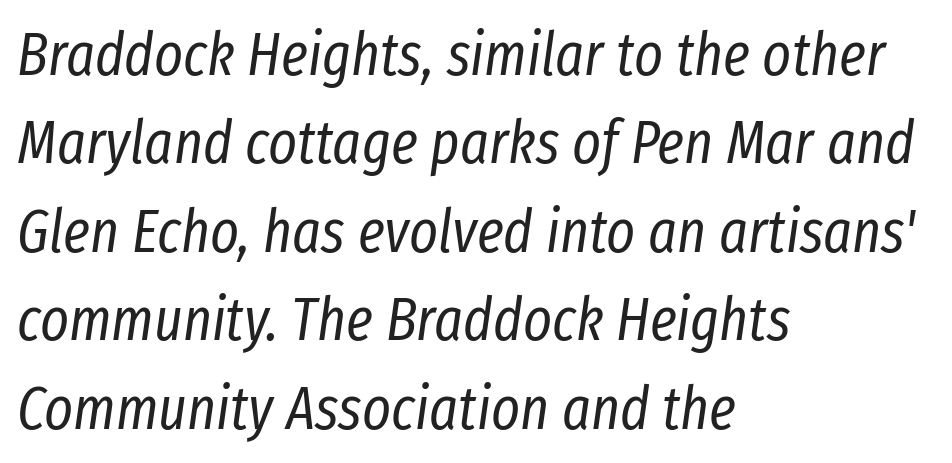
The image shows 61 px regular-weight, condensed type, italic (leaning right); set left-aligned, normal line spacing (1.45x), normal letter spacing, not underlined; low stroke contrast and a medium x-height.
